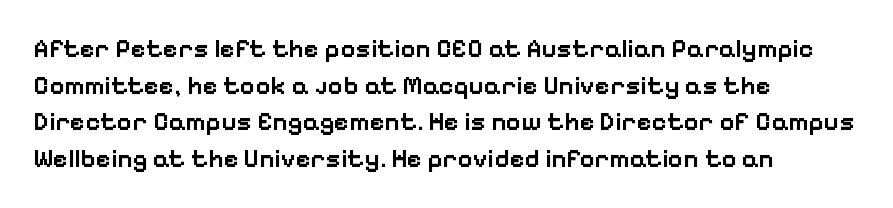
{"italic": "no", "bold": "semi", "underline": "no", "align": "left", "line_spacing": "normal", "line_spacing_ratio": 1.41, "letter_spacing": "normal", "letter_spacing_em": 0.0, "glyph_px": 26}
